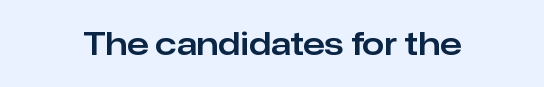
The image shows 32 px sans-serif type, upright; set normal letter spacing, not underlined; low stroke contrast and a medium x-height.
